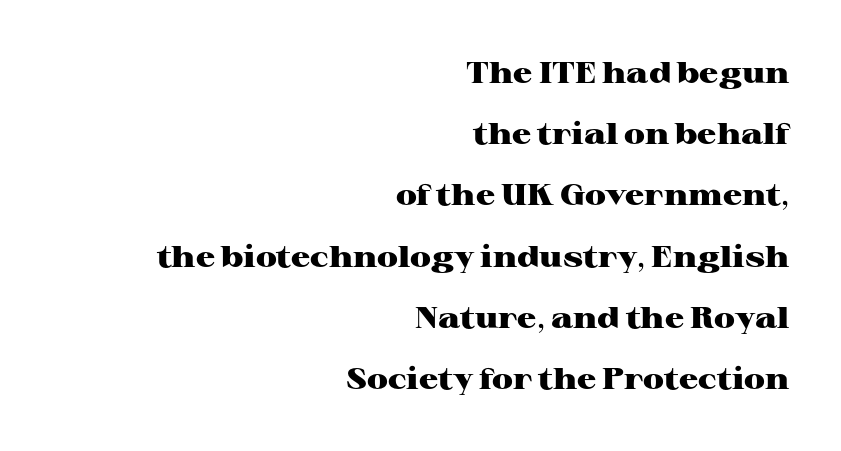
{"serif": "yes", "italic": "no", "bold": "yes", "weight": "heavy", "width": "wide", "stroke_contrast": "high", "x_height": "medium", "monospaced": "no", "underline": "no", "align": "right", "line_spacing": "loose", "line_spacing_ratio": 2.04, "letter_spacing": "normal", "letter_spacing_em": 0.0, "glyph_px": 30}
